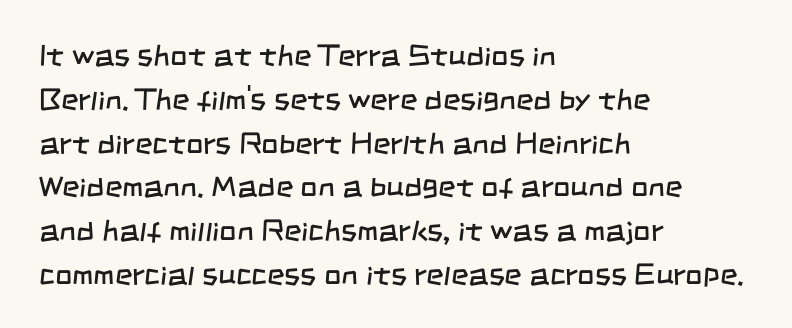
{"serif": "no", "bold": "no", "weight": "regular", "width": "condensed", "stroke_contrast": "low", "x_height": "large", "monospaced": "no", "underline": "no", "align": "left", "line_spacing": "normal", "line_spacing_ratio": 1.46, "letter_spacing": "normal", "letter_spacing_em": 0.0, "glyph_px": 30}
